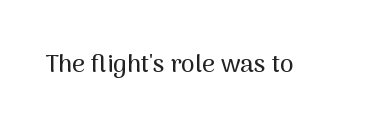
If you drew a line through each stem, it would be perfectly vertical. Characters follow at the spacing the type designer built in. The words here are not underlined.
